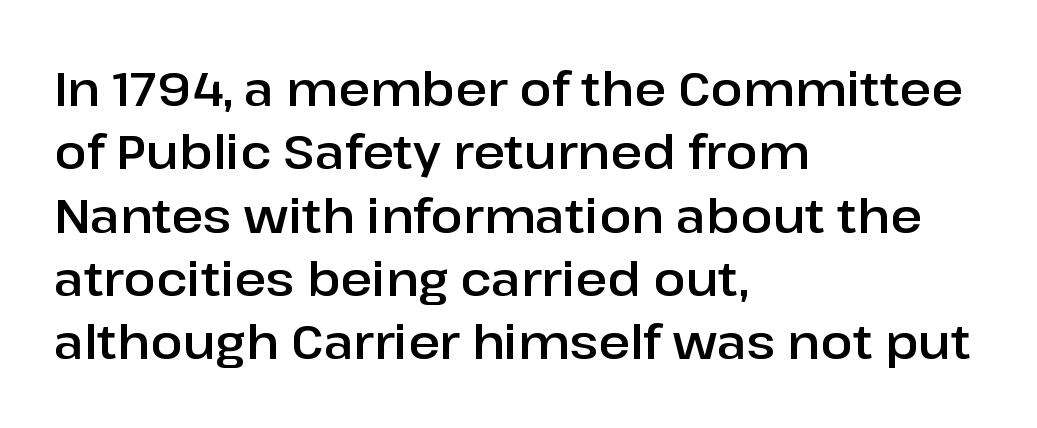
Q: Is the text italic (slanted)? A: No, it is upright.
Q: Is the typeface a serif or a sans-serif typeface? A: Sans-serif.
Q: Is the text underlined? A: No.
Q: How is the paragraph aligned? A: Left-aligned.
Q: Is the spacing between letters normal or unusually wide? A: Normal.
Q: Is the spacing between lines tight, normal or loose? A: Normal.
Q: Width (condensed, normal, or wide)? A: Normal.
Q: Stroke contrast? A: Low.
Q: x-height? A: Medium.
Q: Monospaced? A: No.
